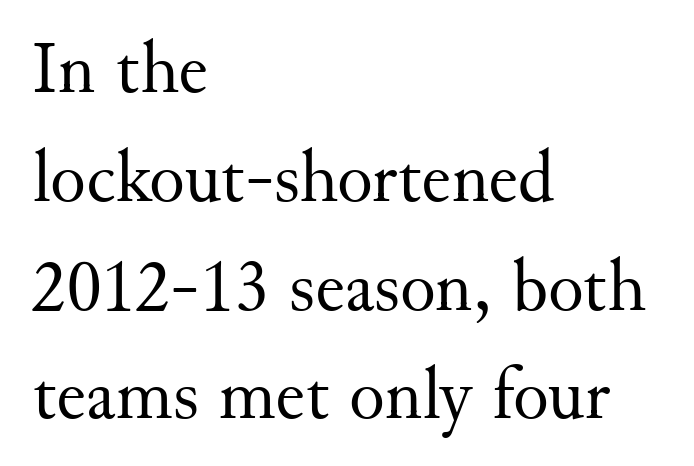
Q: Is the text bold? A: No.
Q: Is the text italic (slanted)? A: No, it is upright.
Q: Is the typeface a serif or a sans-serif typeface? A: Serif.
Q: Is the text underlined? A: No.
Q: How is the paragraph aligned? A: Left-aligned.
Q: Is the spacing between letters normal or unusually wide? A: Normal.
Q: Is the spacing between lines tight, normal or loose? A: Normal.
Q: Width (condensed, normal, or wide)? A: Normal.
Q: Stroke contrast? A: Medium.
Q: x-height? A: Small.
Q: Monospaced? A: No.
